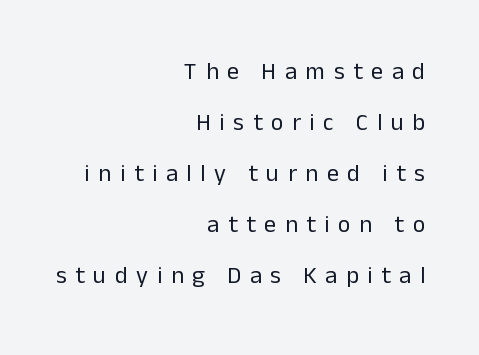
{"italic": "no", "bold": "no", "underline": "no", "align": "right", "line_spacing": "loose", "line_spacing_ratio": 2.13, "letter_spacing": "wide", "letter_spacing_em": 0.36, "glyph_px": 24}
